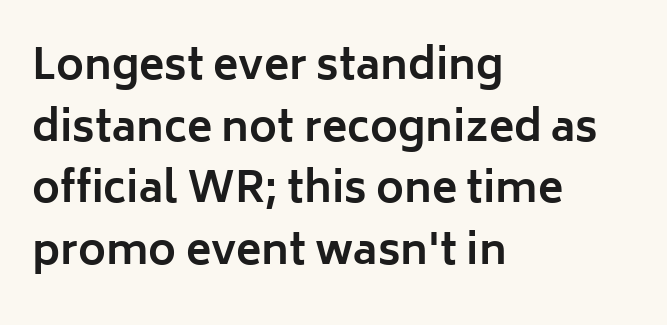
{"serif": "no", "italic": "no", "bold": "yes", "weight": "bold", "width": "normal", "stroke_contrast": "low", "x_height": "medium", "monospaced": "no", "underline": "no", "align": "left", "line_spacing": "normal", "line_spacing_ratio": 1.47, "letter_spacing": "normal", "letter_spacing_em": 0.0, "glyph_px": 42}
